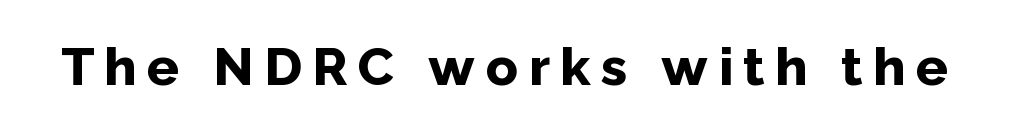
Compared with typical body copy, the letter spacing here is much looser. The axis of the letterforms is exactly vertical. Is this a fixed-width face? No — the glyphs have proportional, varying widths. The glyphs in this specimen are sans serif. Compared with an ordinary text face, these strokes are far heavier — a full bold. Glance below the letters and you will spot only blank space.
